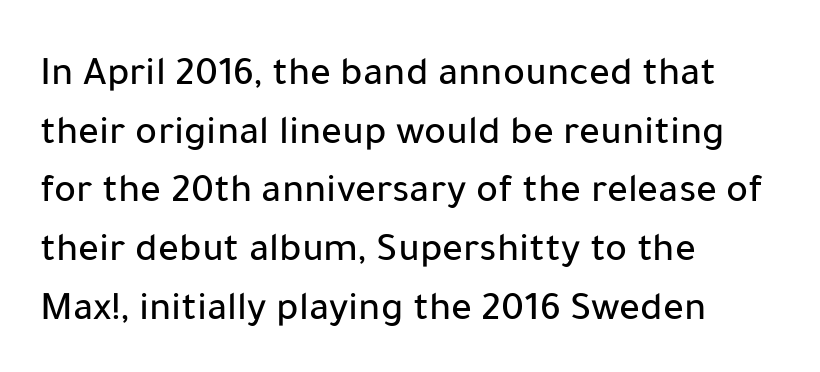
The image shows 41 px sans-serif type, upright; set left-aligned, normal line spacing (1.43x), normal letter spacing, not underlined; low stroke contrast and a medium x-height.
